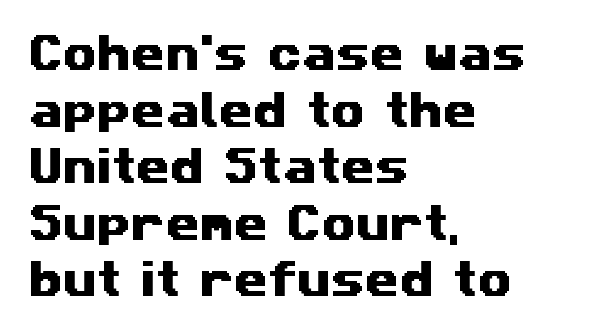
The passage shown is typed in a proportional face where columns would drift. Spacing between characters is what you'd get straight out of the box. Bare-footed words on every line. Where is the straight margin? On the left.
